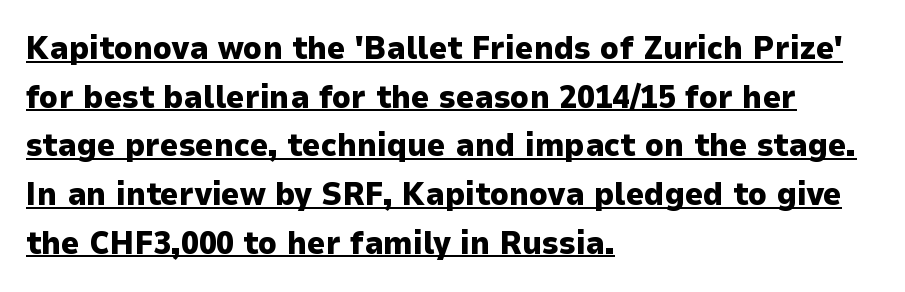
The image shows 32 px heavy sans-serif type, upright; set left-aligned, normal line spacing (1.52x), normal letter spacing, underlined; low stroke contrast and a medium x-height.
